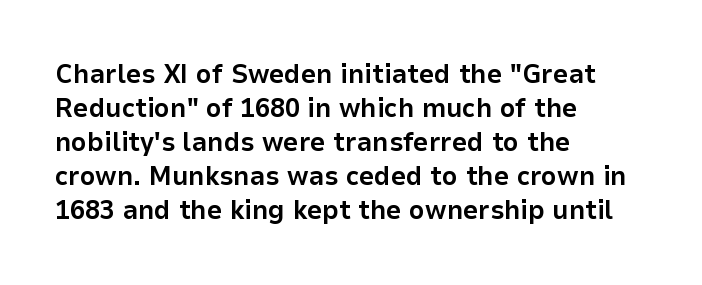
Does the weight exceed regular? Yes, all the way to bold. Short note: letters normally spaced. The space beneath each line is pristine and unruled. The typesetter chose a ragged-right arrangement here. Posture: vertical. The passage shown stacks its lines at a standard gap.
